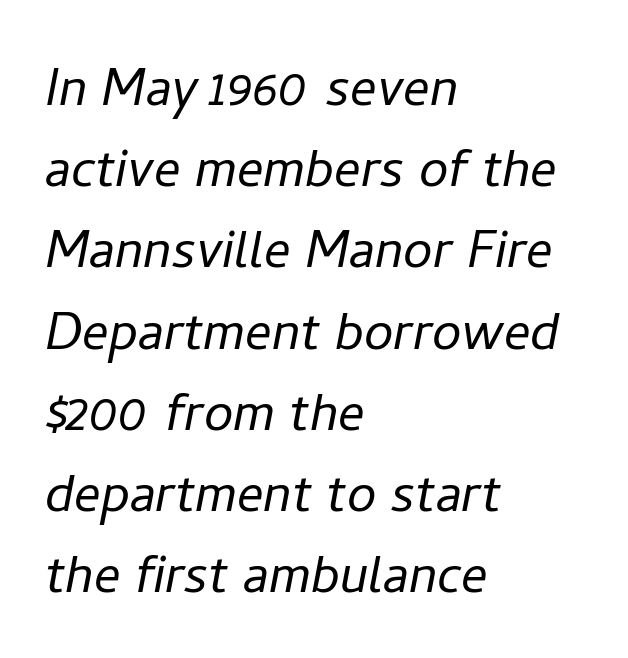
{"italic": "yes", "lean": "right", "slant_degrees": 11, "bold": "no", "weight": "light", "width": "normal", "stroke_contrast": "low", "x_height": "medium", "monospaced": "no", "underline": "no", "align": "left", "line_spacing_ratio": 1.23, "letter_spacing": "normal", "letter_spacing_em": 0.0, "glyph_px": 66}
